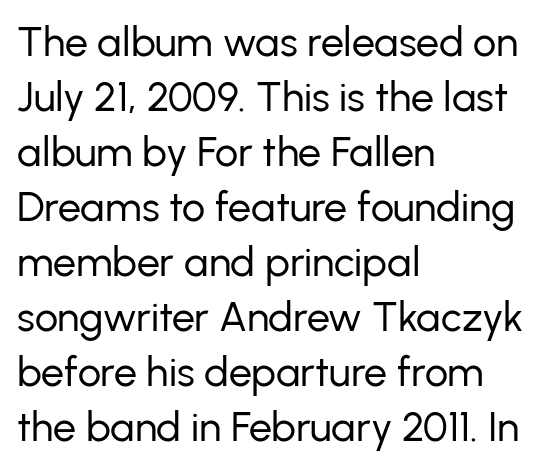
Typographically, this falls in the sans-serif category. This sample uses plain, unmodified letter spacing. Regular leading. Casual observation: everything's shoved over to the left. These lines were composed using upright roman letters.
